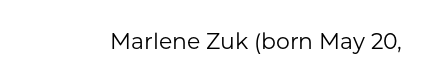
The image shows 22 px text type, upright; set normal letter spacing, not underlined.
